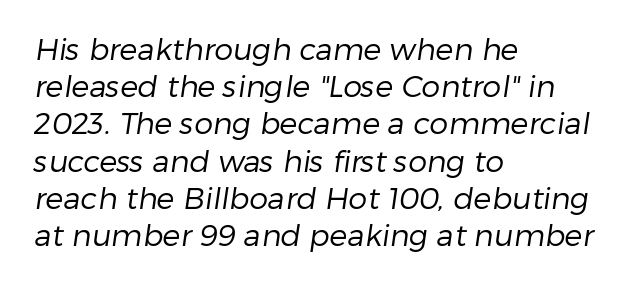
{"serif": "no", "bold": "no", "weight": "regular", "width": "normal", "stroke_contrast": "low", "x_height": "medium", "monospaced": "no", "underline": "no", "align": "left", "line_spacing_ratio": 1.24, "letter_spacing": "normal", "letter_spacing_em": 0.0, "glyph_px": 30}
